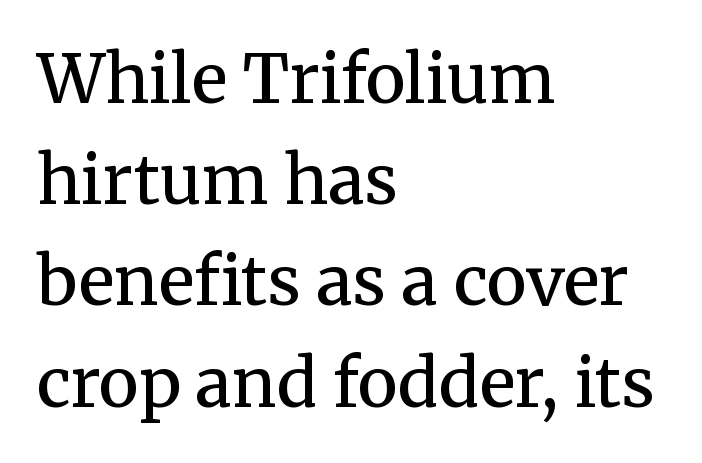
The image shows 67 px semibold serif type, upright; set left-aligned, normal line spacing (1.51x), normal letter spacing, not underlined; medium stroke contrast and a medium x-height.
